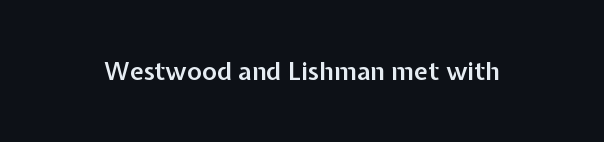
The image shows 25 px text type, upright; set normal letter spacing, not underlined.
